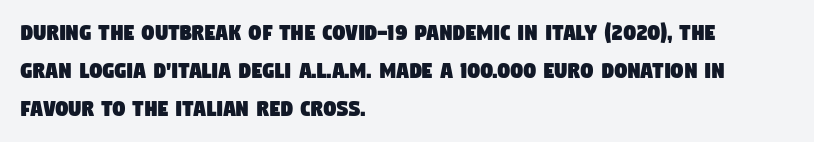
Q: Is the text underlined? A: No.
Q: How is the paragraph aligned? A: Left-aligned.
Q: Is the spacing between letters normal or unusually wide? A: Normal.
Q: Is the spacing between lines tight, normal or loose? A: Normal.
